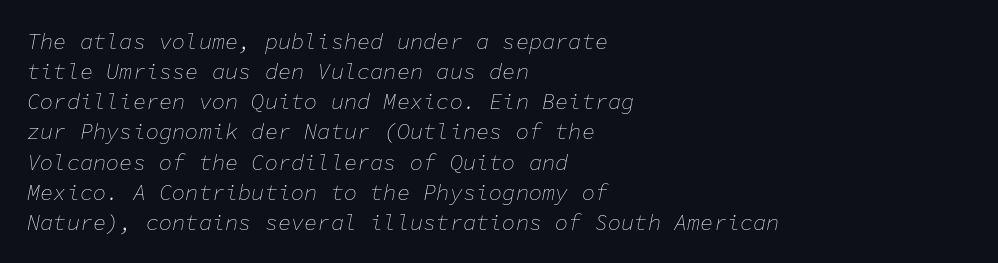
Q: Is the text bold? A: No.
Q: Is the text italic (slanted)? A: Yes, it leans right by about 11 degrees.
Q: Is the text underlined? A: No.
Q: How is the paragraph aligned? A: Left-aligned.
Q: Is the spacing between letters normal or unusually wide? A: Normal.
Q: Is the spacing between lines tight, normal or loose? A: Normal.
